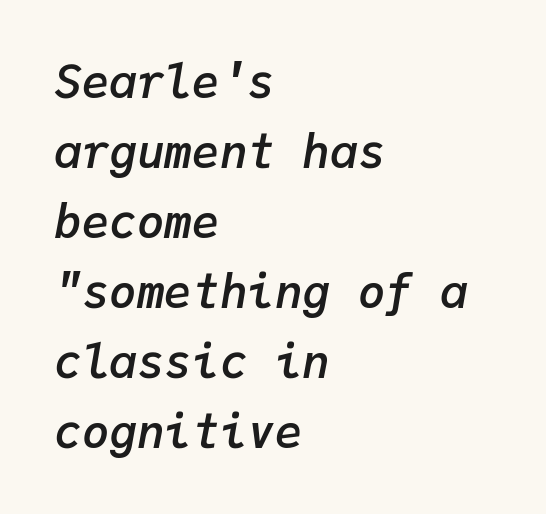
Reading down the block, your eye returns to a fixed left position each line. What weight is shown? A semibold, between regular and bold. Summary of vertical rhythm: regular, with standard interline spacing. This rendering leaves character spacing at its baseline value. Descenders hang freely into open space.
